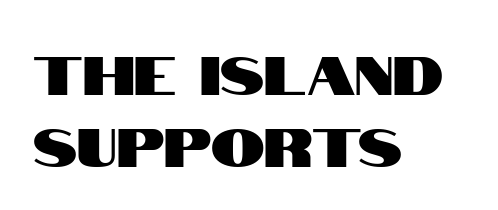
The image shows 54 px condensed sans-serif type, upright; set left-aligned, normal line spacing (1.34x), normal letter spacing, not underlined; high stroke contrast and a large x-height.
